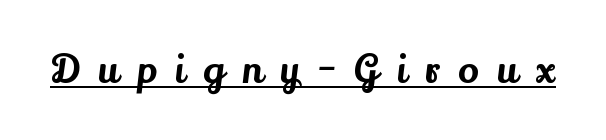
The passage shown is typed in a proportional face where columns would drift. Little horizontal feet cap the strokes, marking this as serif type. These characters rest on top of a visible drawn line. The letters are spread apart with noticeably loose tracking.
